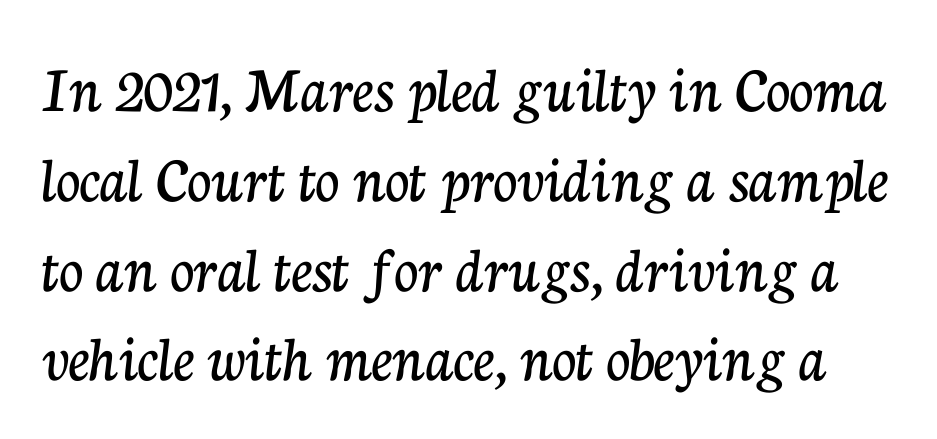
The image shows 67 px serif type; set normal line spacing (1.34x), normal letter spacing, not underlined; low stroke contrast and a medium x-height.
